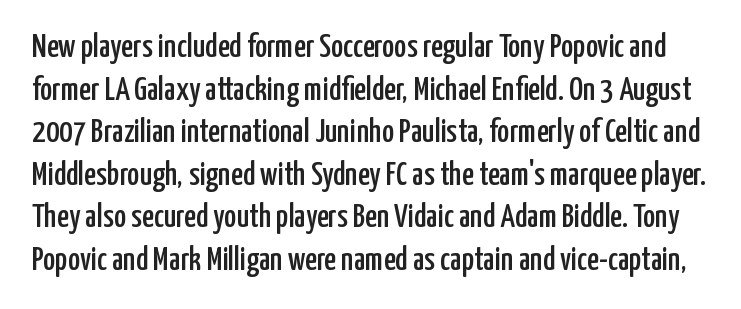
Q: Is the text italic (slanted)? A: No, it is upright.
Q: Is the typeface a serif or a sans-serif typeface? A: Sans-serif.
Q: Is the text underlined? A: No.
Q: Is the spacing between letters normal or unusually wide? A: Normal.
Q: Is the spacing between lines tight, normal or loose? A: Normal.
Q: Width (condensed, normal, or wide)? A: Condensed.
Q: Stroke contrast? A: Low.
Q: x-height? A: Medium.
Q: Monospaced? A: No.
